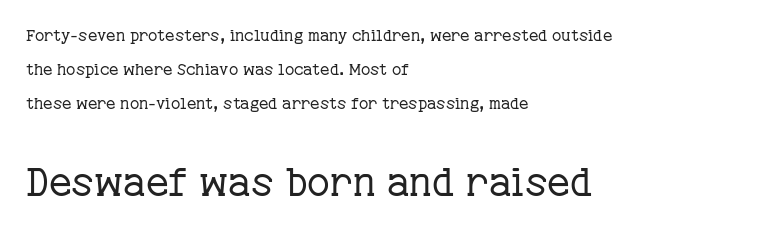
Type without underlining. Does the leading feel generous? Absolutely, it's lavish. Which chunk is bigger? The second one — the bottom block dwarfs the top. Standard letterfit; no display-style spreading of the glyphs.
